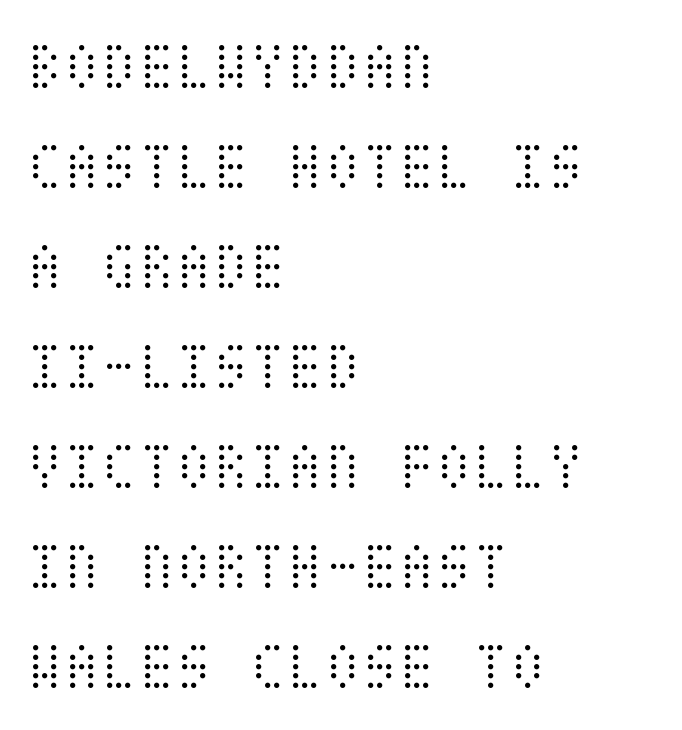
The strip under each line holds only bare page. The lettering holds an erect, upright posture throughout. Is the stroke heavy? The answer is a plain regular-or-lighter. Every row of glyphs begins at an identical x-position on the left.
